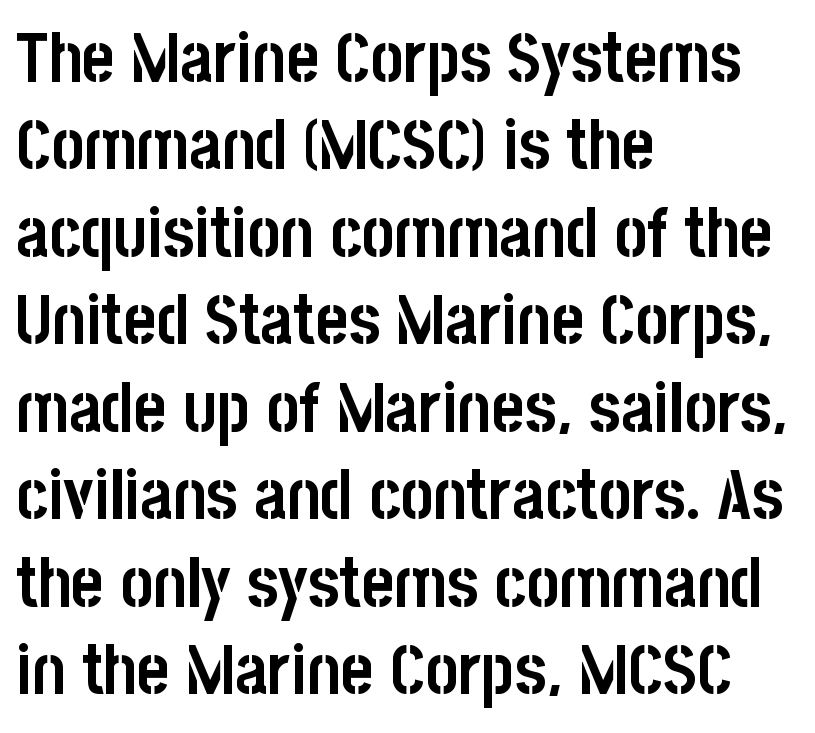
The image shows 70 px semibold, condensed sans-serif type, upright; set left-aligned, normal line spacing (1.25x), normal letter spacing, not underlined; low stroke contrast and a large x-height.
